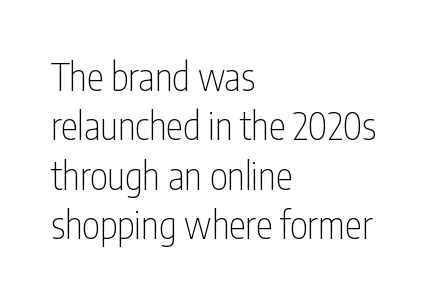
{"serif": "no", "italic": "no", "bold": "no", "weight": "thin", "width": "condensed", "stroke_contrast": "low", "x_height": "medium", "monospaced": "no", "underline": "no", "align": "left", "line_spacing": "normal", "line_spacing_ratio": 1.3, "letter_spacing": "normal", "letter_spacing_em": 0.0, "glyph_px": 38}
